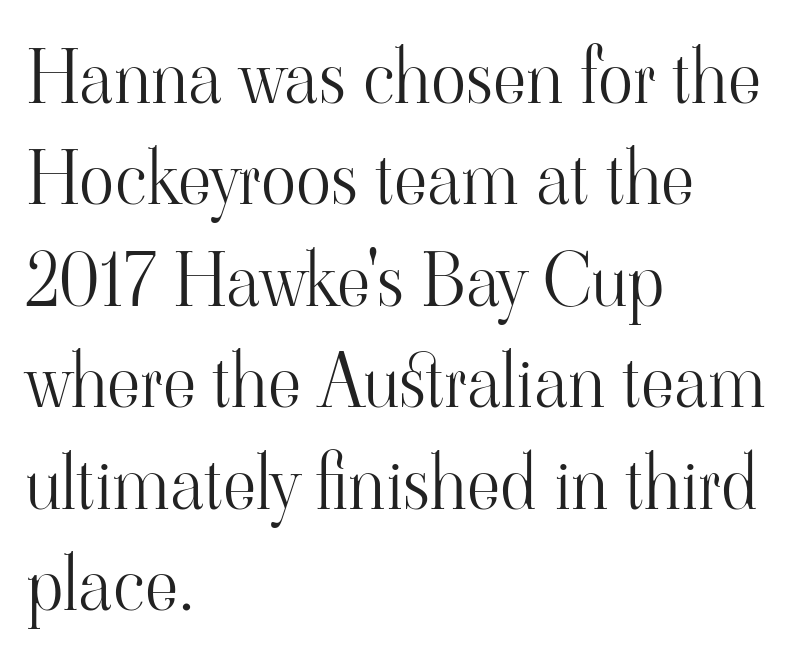
The image shows 73 px light serif type, upright; set left-aligned, normal line spacing (1.39x), normal letter spacing, not underlined; high stroke contrast and a small x-height.
